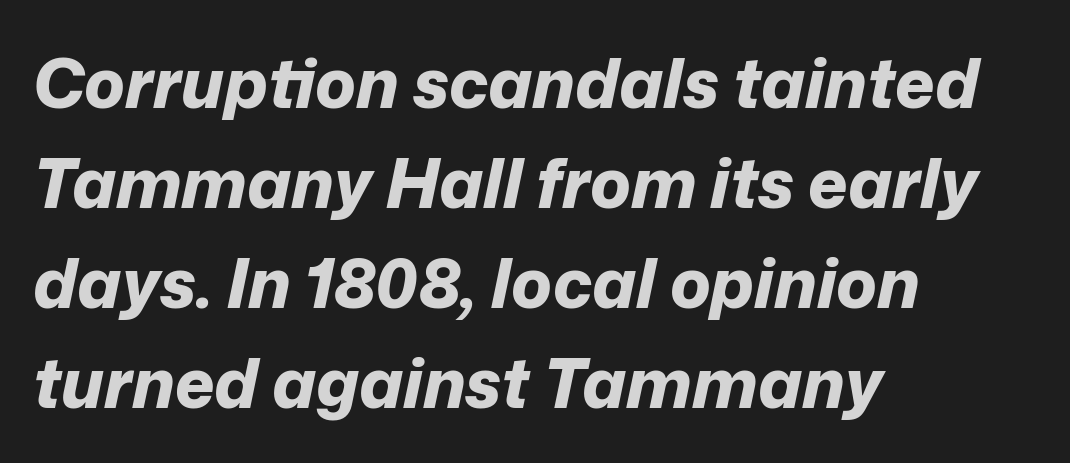
Q: Is the text bold? A: Yes.
Q: Is the text italic (slanted)? A: Yes, it leans right by about 12 degrees.
Q: Is the text underlined? A: No.
Q: How is the paragraph aligned? A: Left-aligned.
Q: Is the spacing between letters normal or unusually wide? A: Normal.
Q: Is the spacing between lines tight, normal or loose? A: Normal.
Q: Width (condensed, normal, or wide)? A: Normal.
Q: Stroke contrast? A: Low.
Q: x-height? A: Medium.
Q: Monospaced? A: No.
